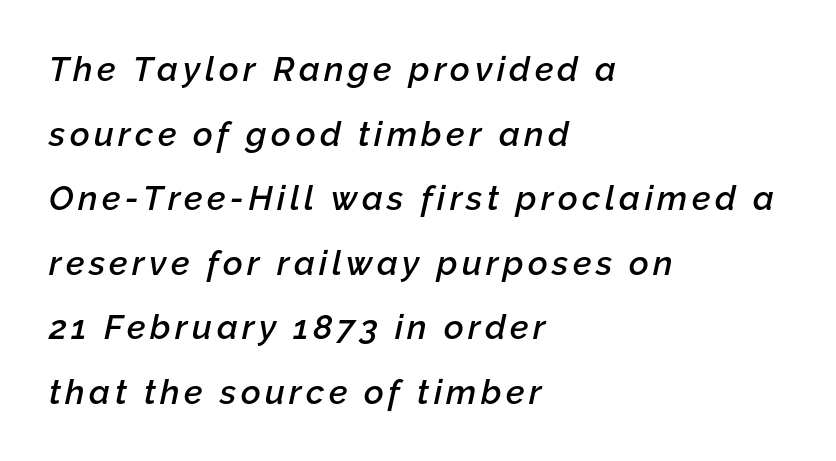
The image shows 34 px semibold type, italic (leaning right); set left-aligned, loose line spacing (1.9x), not underlined; low stroke contrast and a medium x-height.
